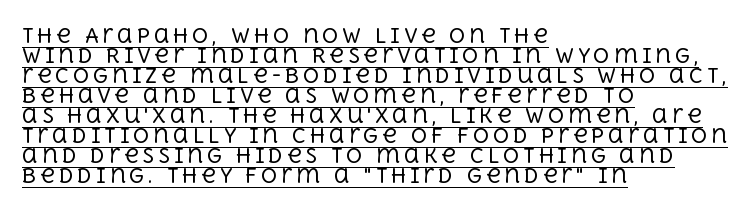
Q: Is the text bold? A: No.
Q: Is the text italic (slanted)? A: No, it is upright.
Q: Is the text underlined? A: Yes.
Q: How is the paragraph aligned? A: Left-aligned.
Q: Is the spacing between lines tight, normal or loose? A: Tight.
